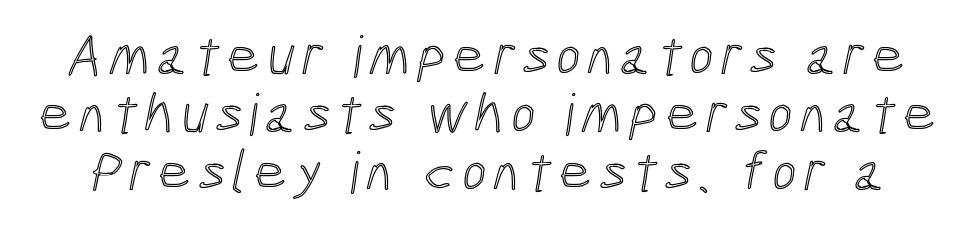
Q: Is the text underlined? A: No.
Q: Is the spacing between lines tight, normal or loose? A: Tight.
Q: Width (condensed, normal, or wide)? A: Condensed.
Q: x-height? A: Medium.
Q: Monospaced? A: No.
